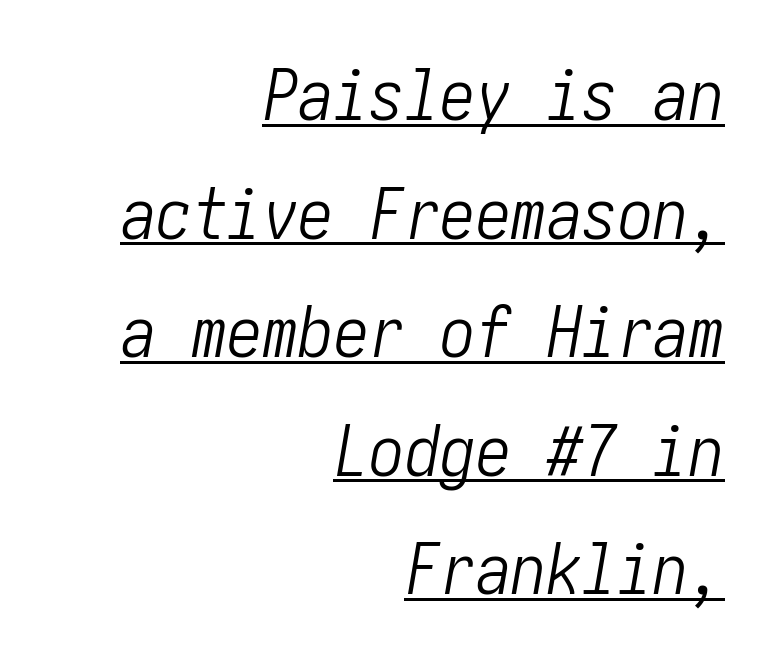
The image shows 71 px light, condensed type, italic (leaning right); set right-aligned, normal line spacing (1.67x), normal letter spacing, underlined; low stroke contrast and a medium x-height.
